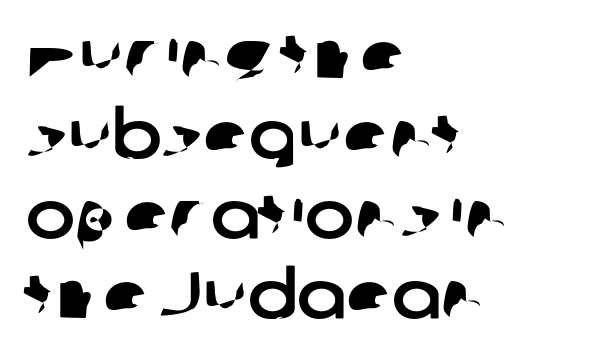
{"serif": "no", "width": "normal", "stroke_contrast": "low", "x_height": "medium", "monospaced": "no", "underline": "no", "align": "left", "line_spacing_ratio": 1.21, "letter_spacing": "normal", "letter_spacing_em": 0.0, "glyph_px": 66}
